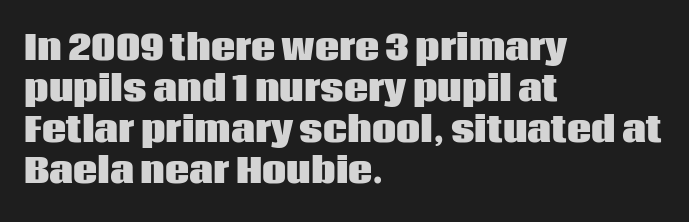
Spacing between characters is what you'd get straight out of the box. Italic: no, the glyphs are upright roman. The paragraph has a hard left edge and a soft right edge. The space directly below the letters is spotless.
